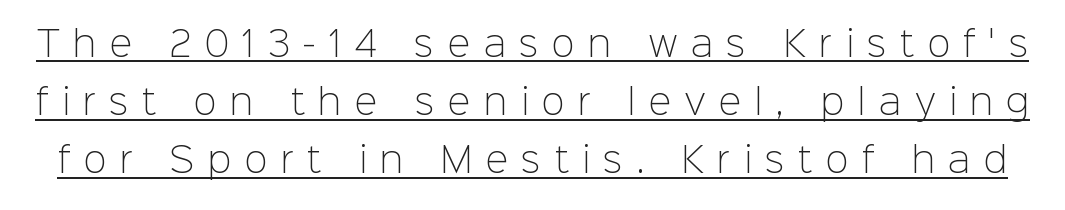
Q: Is the text bold? A: No.
Q: Is the text italic (slanted)? A: No, it is upright.
Q: Is the typeface a serif or a sans-serif typeface? A: Sans-serif.
Q: Is the text underlined? A: Yes.
Q: Is the spacing between letters normal or unusually wide? A: Unusually wide.
Q: Width (condensed, normal, or wide)? A: Normal.
Q: Stroke contrast? A: Low.
Q: x-height? A: Medium.
Q: Monospaced? A: No.
